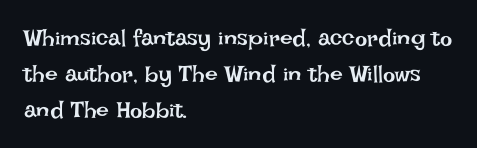
The foot of each line stays bare and open. It's the straight-up-and-down kind of type. The gaps between neighbouring characters are ordinary and unremarkable. A normal amount of white space separates one row of letters from the next. Typeset ragged right — the left edge is the straight one. Is the stroke heavy? The answer is a plain regular-or-lighter.
